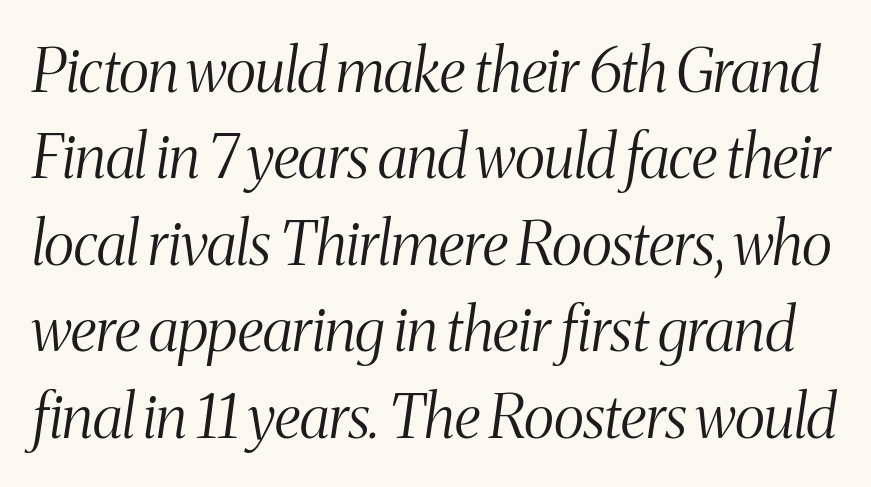
Q: Is the text bold? A: No.
Q: Is the text italic (slanted)? A: Yes, it leans right by about 8 degrees.
Q: Is the typeface a serif or a sans-serif typeface? A: Serif.
Q: Is the text underlined? A: No.
Q: Is the spacing between letters normal or unusually wide? A: Normal.
Q: Is the spacing between lines tight, normal or loose? A: Normal.
Q: Width (condensed, normal, or wide)? A: Condensed.
Q: Stroke contrast? A: Medium.
Q: x-height? A: Medium.
Q: Monospaced? A: No.
